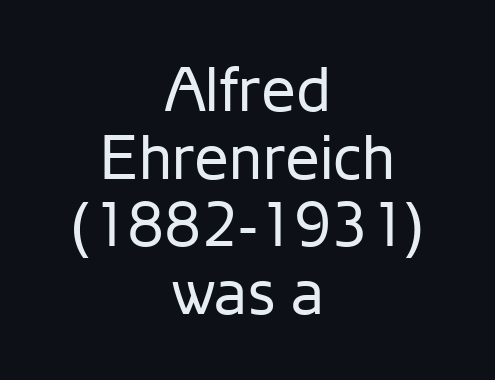
The image shows 62 px regular-weight sans-serif type, upright; set centered, tight line spacing (1.09x), normal letter spacing, not underlined; low stroke contrast and a medium x-height.
